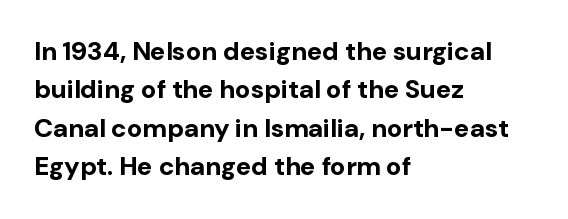
{"italic": "no", "bold": "yes", "underline": "no", "align": "left", "line_spacing": "normal", "line_spacing_ratio": 1.48, "letter_spacing": "normal", "letter_spacing_em": 0.0, "glyph_px": 26}
